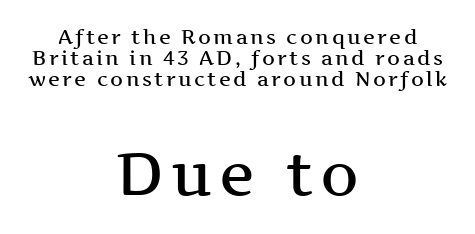
{"serif": "yes", "italic": "no", "bold": "semi", "weight": "semibold", "width": "wide", "stroke_contrast": "medium", "x_height": "medium", "monospaced": "no", "underline": "no", "align": "center", "line_spacing": "tight", "line_spacing_ratio": 1.06, "larger_block": "second", "size_ratio": 3.0, "glyph_px": 60}
